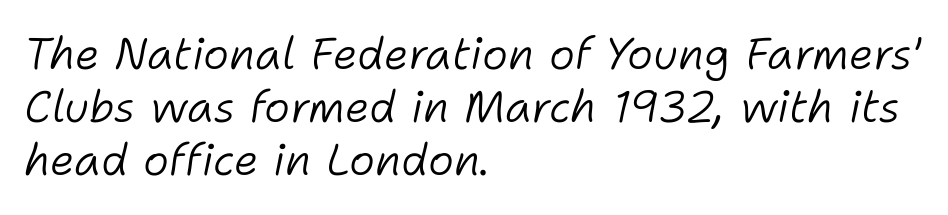
Q: Is the text bold? A: No.
Q: Is the text italic (slanted)? A: Yes, it leans right by about 11 degrees.
Q: Is the text underlined? A: No.
Q: How is the paragraph aligned? A: Left-aligned.
Q: Is the spacing between letters normal or unusually wide? A: Normal.
Q: Width (condensed, normal, or wide)? A: Normal.
Q: Stroke contrast? A: Low.
Q: x-height? A: Medium.
Q: Monospaced? A: No.
